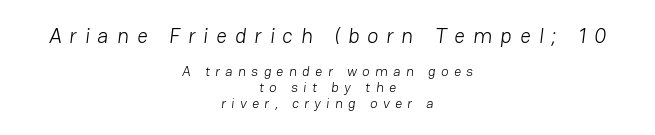
The image shows 21 px text type; set centered, tight line spacing (1.12x), unusually wide letter spacing (+0.38 em), not underlined; the first (top) block is 1.5x larger.
